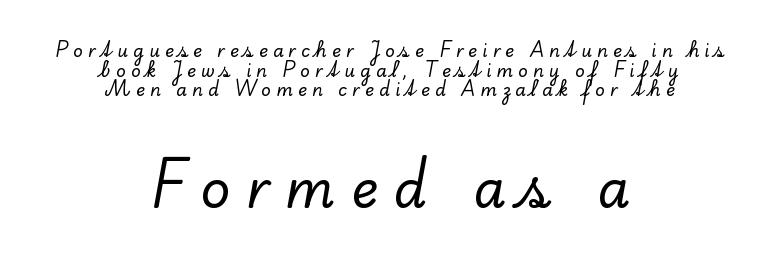
The image shows 52 px serif type; set centered, line spacing 1.16x, unusually wide letter spacing (+0.3 em), not underlined; the second (bottom) block is 3.06x larger; low stroke contrast and a small x-height.
